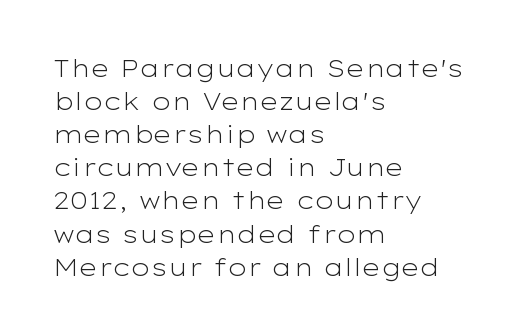
The image shows 24 px text type, upright; set left-aligned, normal line spacing (1.38x), normal letter spacing, not underlined.
